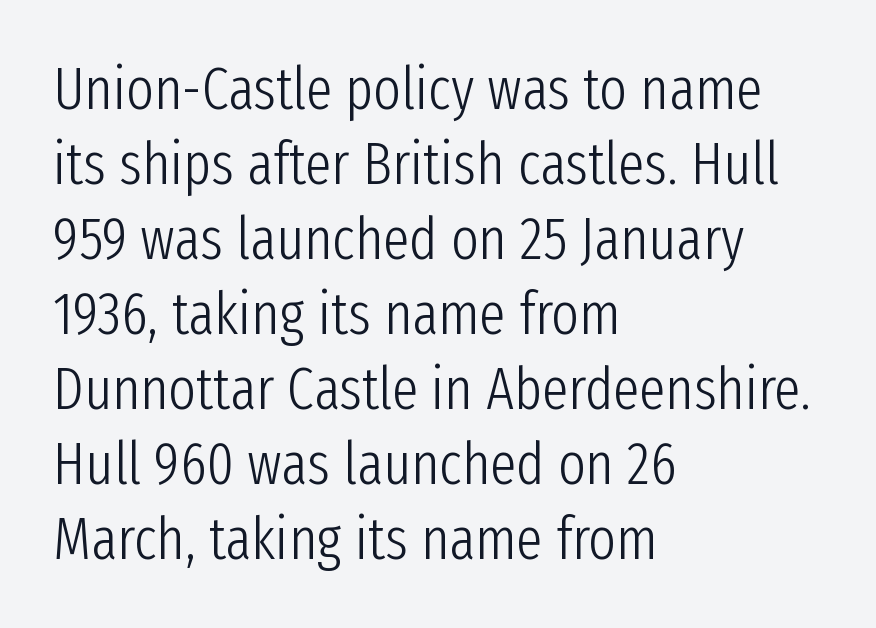
The image shows 59 px light, condensed sans-serif type, upright; set left-aligned, normal line spacing (1.27x), normal letter spacing, not underlined; low stroke contrast and a medium x-height.
